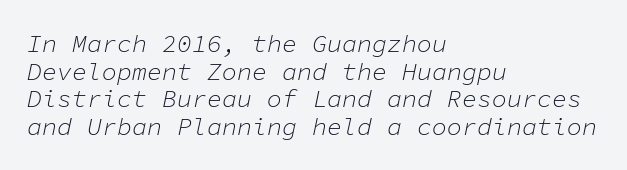
Q: Is the text bold? A: No.
Q: Is the text italic (slanted)? A: Yes, it leans right by about 11 degrees.
Q: Is the text underlined? A: No.
Q: How is the paragraph aligned? A: Left-aligned.
Q: Is the spacing between letters normal or unusually wide? A: Normal.
Q: Is the spacing between lines tight, normal or loose? A: Tight.
